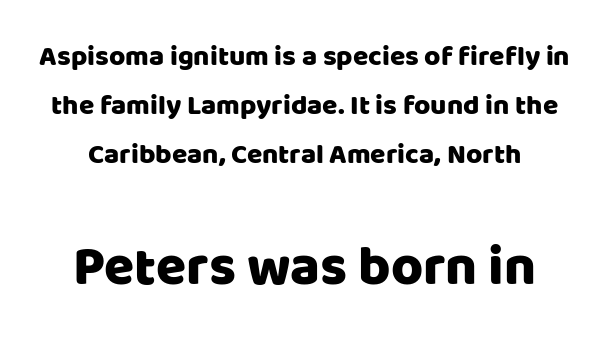
Q: Is the text italic (slanted)? A: No, it is upright.
Q: Is the typeface a serif or a sans-serif typeface? A: Sans-serif.
Q: Is the text underlined? A: No.
Q: Is the spacing between letters normal or unusually wide? A: Normal.
Q: Which block of text is set in a larger size, the first (top) or the second (bottom)? A: The second (bottom) one.
Q: Width (condensed, normal, or wide)? A: Normal.
Q: Stroke contrast? A: Low.
Q: x-height? A: Large.
Q: Monospaced? A: No.
